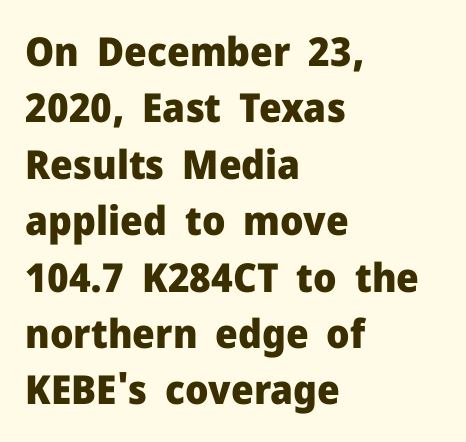
{"serif": "no", "italic": "no", "bold": "yes", "weight": "heavy", "width": "normal", "stroke_contrast": "low", "x_height": "medium", "monospaced": "no", "underline": "no", "align": "left", "line_spacing": "normal", "line_spacing_ratio": 1.41, "letter_spacing": "normal", "letter_spacing_em": 0.0, "glyph_px": 40}
